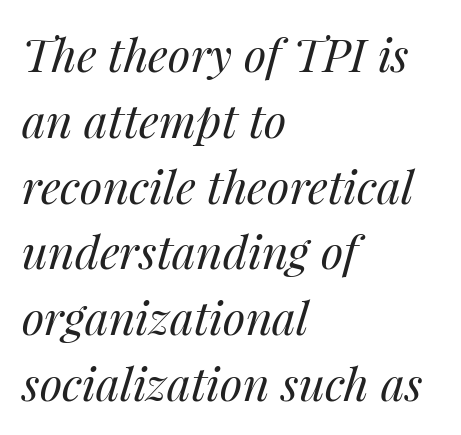
Q: Is the text bold? A: No.
Q: Is the text italic (slanted)? A: Yes, it leans right by about 14 degrees.
Q: Is the text underlined? A: No.
Q: How is the paragraph aligned? A: Left-aligned.
Q: Is the spacing between letters normal or unusually wide? A: Normal.
Q: Is the spacing between lines tight, normal or loose? A: Normal.
Q: Width (condensed, normal, or wide)? A: Normal.
Q: Stroke contrast? A: Medium.
Q: x-height? A: Medium.
Q: Monospaced? A: No.
